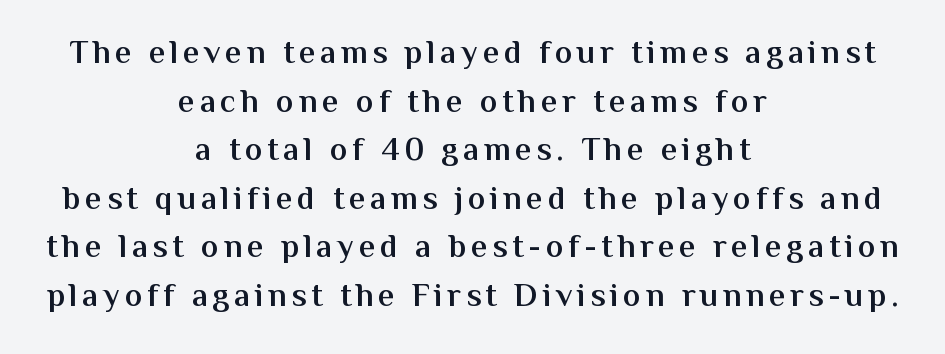
Do the characters align in a grid? No, the font is proportional. The font is running at a semibold setting, under full bold. Where is the straight margin? There isn't one; the lines are centered. Regular leading.
